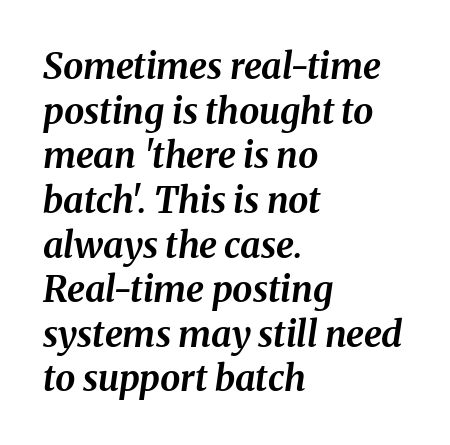
{"italic": "yes", "lean": "right", "slant_degrees": 8, "bold": "yes", "weight": "bold", "width": "normal", "stroke_contrast": "medium", "x_height": "medium", "monospaced": "no", "underline": "no", "align": "left", "line_spacing_ratio": 1.24, "letter_spacing": "normal", "letter_spacing_em": 0.0, "glyph_px": 36}
